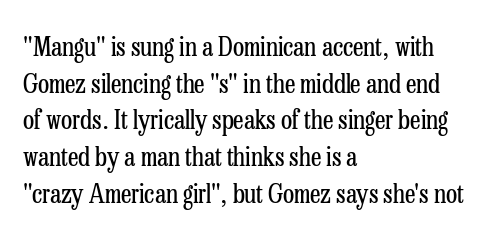
In CSS terms this would be text-align: left. The words here are not underlined. The font is comparable to plain body text, perhaps lighter. Every character sits straight up, as roman type does. The vertical gap from one line to the next is medium. Compared with typical body copy, the letter spacing here is the same.
